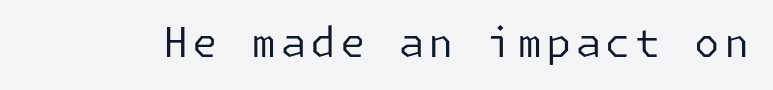
{"serif": "no", "italic": "no", "bold": "no", "weight": "regular", "width": "normal", "stroke_contrast": "low", "x_height": "medium", "underline": "no", "glyph_px": 41}
